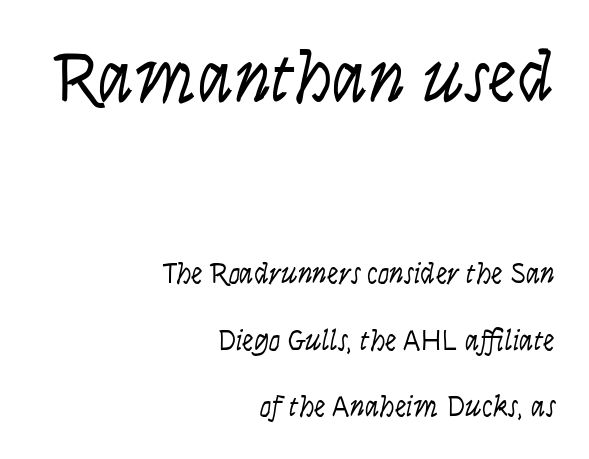
Q: Is the text bold? A: No.
Q: Is the text italic (slanted)? A: Yes, it leans right by about 9 degrees.
Q: Is the text underlined? A: No.
Q: How is the paragraph aligned? A: Right-aligned.
Q: Is the spacing between letters normal or unusually wide? A: Normal.
Q: Is the spacing between lines tight, normal or loose? A: Loose.
Q: Which block of text is set in a larger size, the first (top) or the second (bottom)? A: The first (top) one.
Q: Width (condensed, normal, or wide)? A: Condensed.
Q: Stroke contrast? A: Low.
Q: x-height? A: Large.
Q: Monospaced? A: No.
